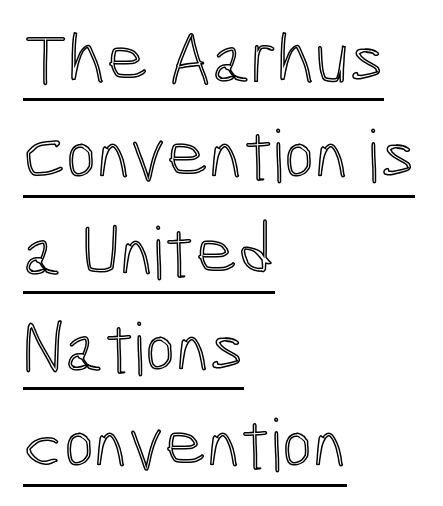
The image shows 73 px condensed type, upright; set left-aligned, normal line spacing (1.32x), normal letter spacing, underlined; a medium x-height.
